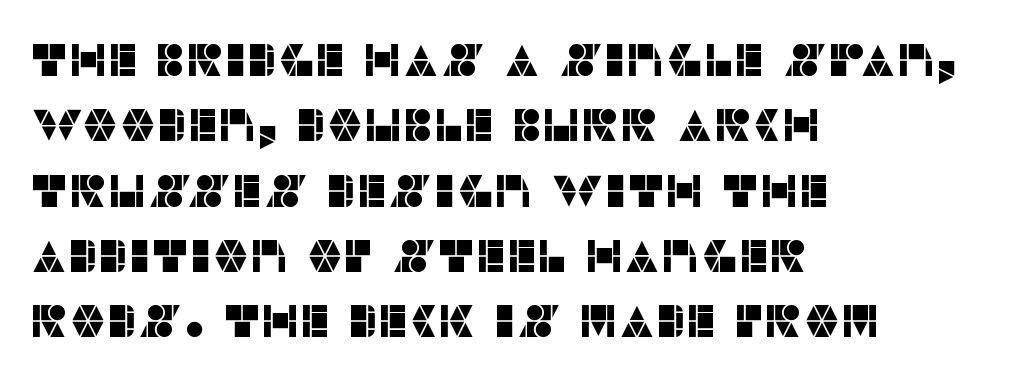
The rows are spaced the way most documents space them. To sum up the face: it is a sans, with no serifs. The axis of the letterforms is exactly vertical. Here the designer chose a conventional face with non-uniform glyph widths.
